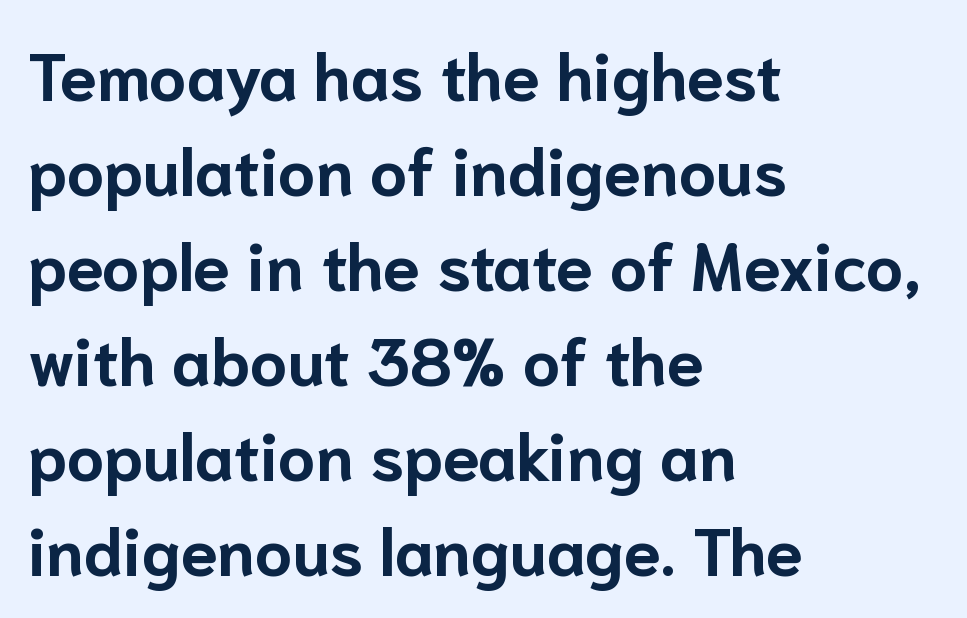
{"serif": "no", "italic": "no", "bold": "yes", "weight": "bold", "width": "normal", "stroke_contrast": "low", "x_height": "medium", "monospaced": "no", "underline": "no", "align": "left", "line_spacing": "normal", "line_spacing_ratio": 1.44, "letter_spacing": "normal", "letter_spacing_em": 0.0, "glyph_px": 66}
